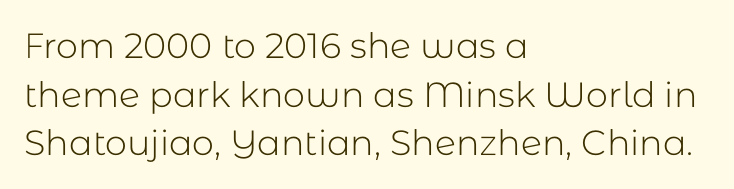
The image shows 35 px light sans-serif type, upright; set left-aligned, normal line spacing (1.39x), normal letter spacing, not underlined; low stroke contrast and a medium x-height.
